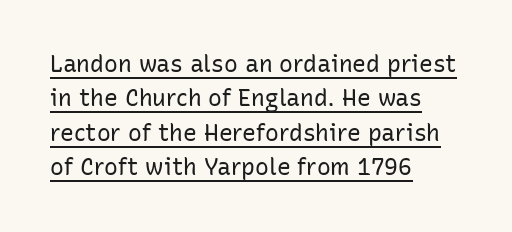
{"italic": "no", "bold": "no", "underline": "yes", "align": "left", "line_spacing": "normal", "line_spacing_ratio": 1.5, "letter_spacing": "normal", "letter_spacing_em": 0.0, "glyph_px": 23}
